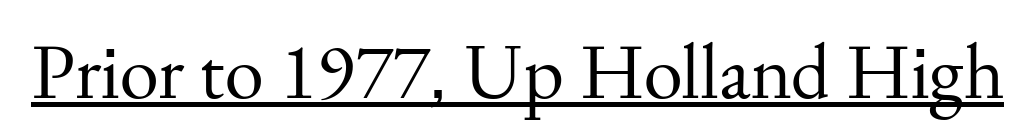
Q: Is the text bold? A: No.
Q: Is the text italic (slanted)? A: No, it is upright.
Q: Is the typeface a serif or a sans-serif typeface? A: Serif.
Q: Is the text underlined? A: Yes.
Q: Is the spacing between letters normal or unusually wide? A: Normal.
Q: Width (condensed, normal, or wide)? A: Normal.
Q: Stroke contrast? A: Medium.
Q: x-height? A: Small.
Q: Monospaced? A: No.
